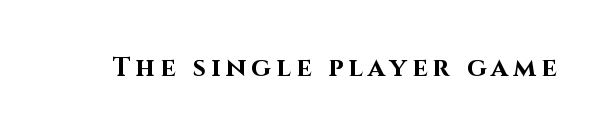
The image shows 26 px bold type, upright; set unusually wide letter spacing (+0.21 em), not underlined.
